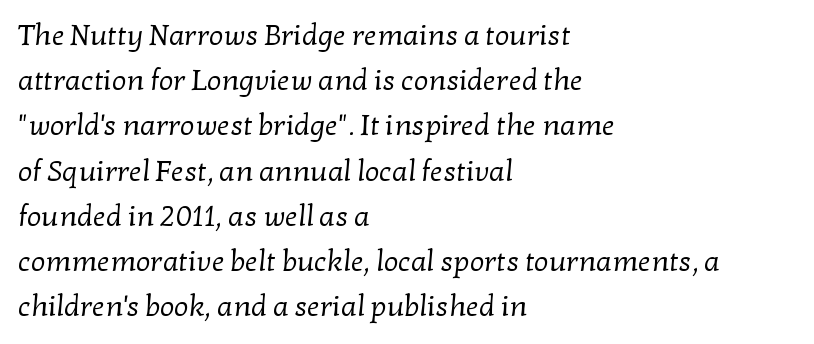
{"serif": "yes", "bold": "no", "weight": "regular", "width": "normal", "stroke_contrast": "low", "x_height": "medium", "monospaced": "no", "underline": "no", "align": "left", "line_spacing": "normal", "line_spacing_ratio": 1.56, "letter_spacing": "normal", "letter_spacing_em": 0.0, "glyph_px": 29}
